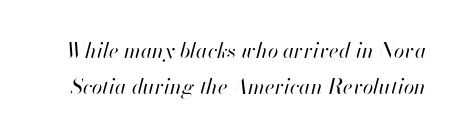
The image shows 21 px text type, italic (leaning right); set line spacing 1.71x, normal letter spacing, not underlined.
